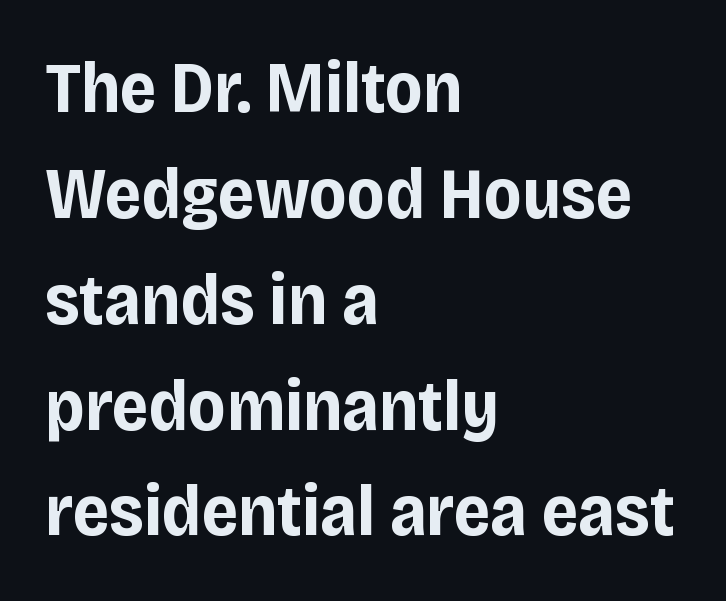
The image shows 72 px bold sans-serif type, upright; set left-aligned, normal line spacing (1.47x), normal letter spacing, not underlined; low stroke contrast and a large x-height.
